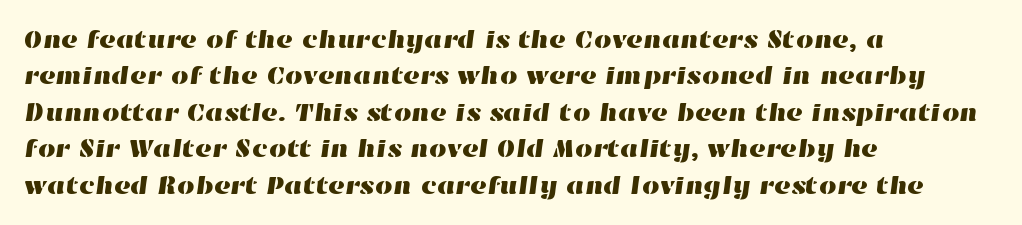
The image shows 25 px text type; set left-aligned, normal line spacing (1.46x), normal letter spacing, not underlined.
